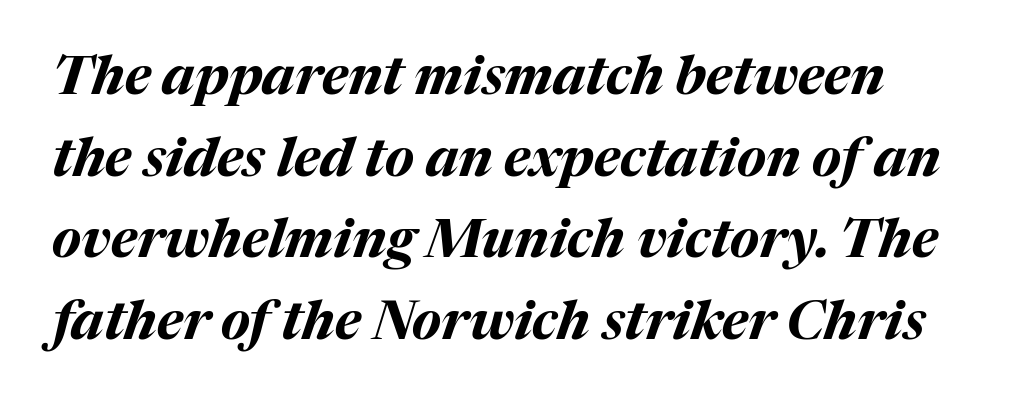
The image shows 54 px bold type, italic (leaning right); set normal line spacing (1.51x), normal letter spacing, not underlined; medium stroke contrast and a medium x-height.
